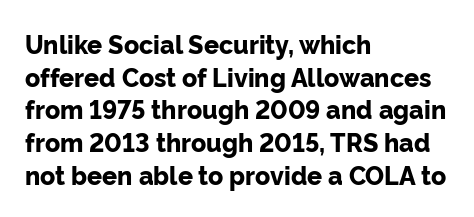
{"italic": "no", "bold": "yes", "underline": "no", "align": "left", "line_spacing": "normal", "line_spacing_ratio": 1.31, "letter_spacing": "normal", "letter_spacing_em": 0.0, "glyph_px": 25}
